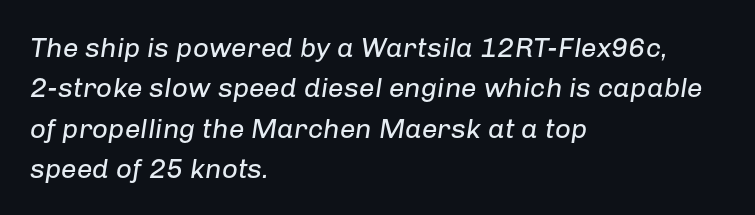
The image shows 28 px regular-weight type, italic (leaning right); set left-aligned, normal line spacing (1.44x), normal letter spacing, not underlined; low stroke contrast and a medium x-height.
